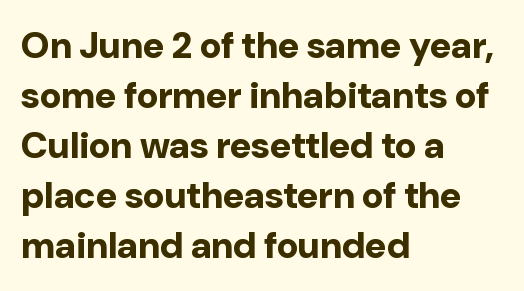
The image shows 37 px bold sans-serif type, upright; set left-aligned, normal line spacing (1.35x), normal letter spacing, not underlined; low stroke contrast and a medium x-height.
